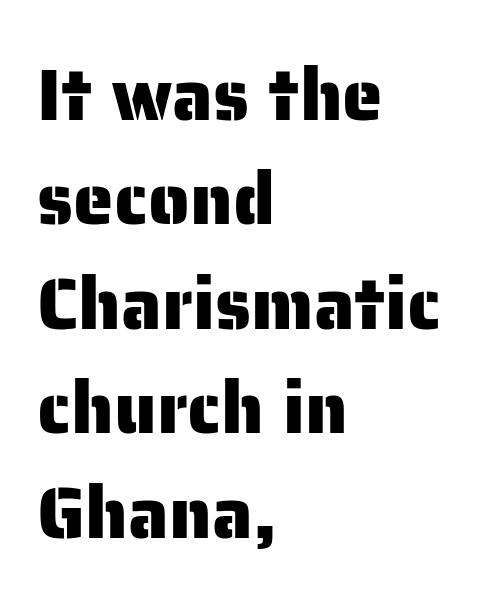
The image shows 73 px sans-serif type, upright; set left-aligned, normal line spacing (1.43x), normal letter spacing, not underlined; low stroke contrast and a medium x-height.
